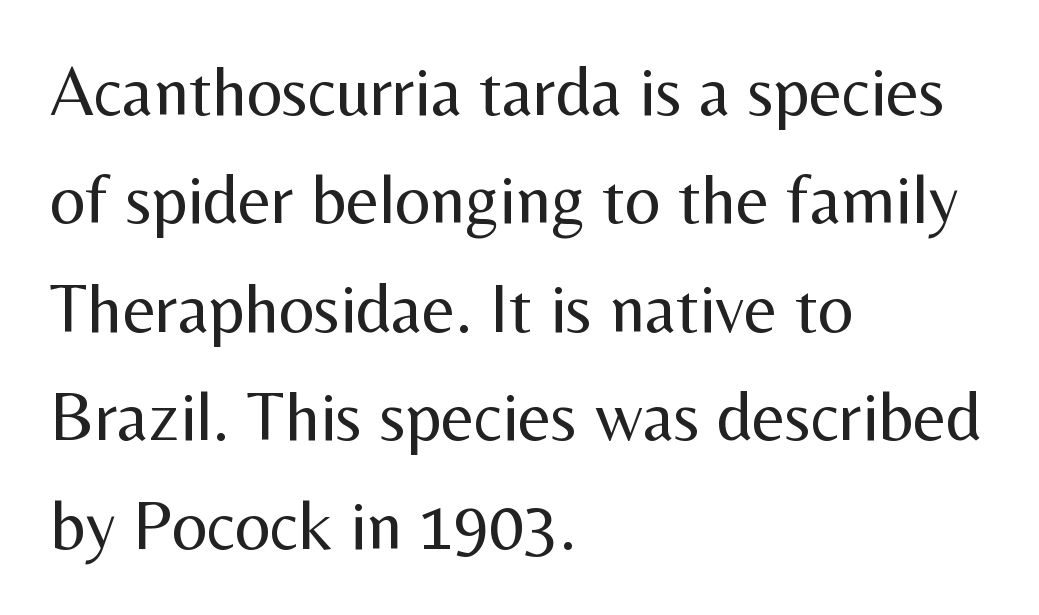
The image shows 70 px regular-weight sans-serif type, upright; set left-aligned, normal line spacing (1.55x), normal letter spacing, not underlined; medium stroke contrast and a medium x-height.
